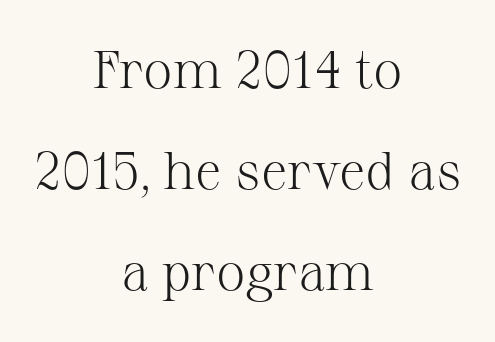
No word sits above an underline. These lines are centered, leaving both edges ragged. Font category for this specimen: serif. Spacing verdict: proportional, widths tailored to each character. Weight: regular or lighter. Posture: vertical.
